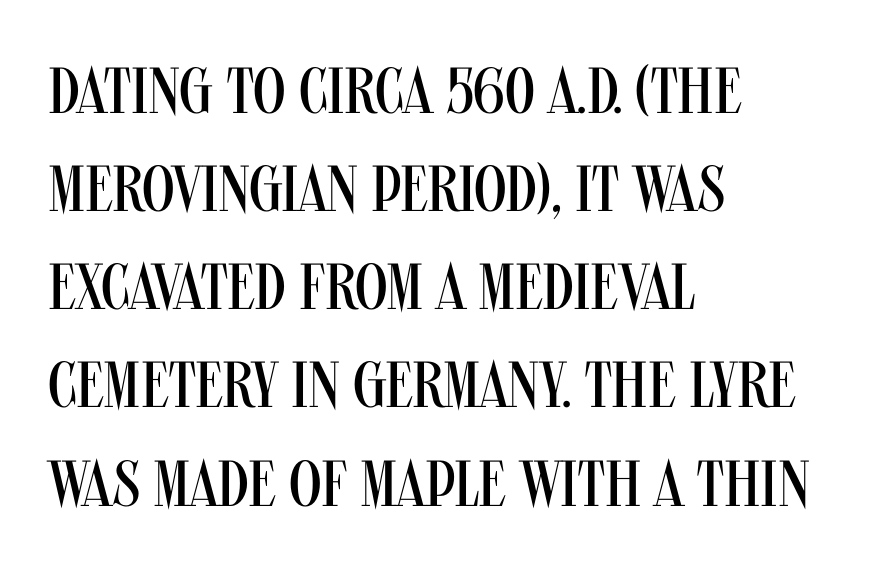
The image shows 65 px regular-weight, condensed sans-serif type, upright; set left-aligned, normal line spacing (1.51x), normal letter spacing, not underlined; medium stroke contrast and a large x-height.
